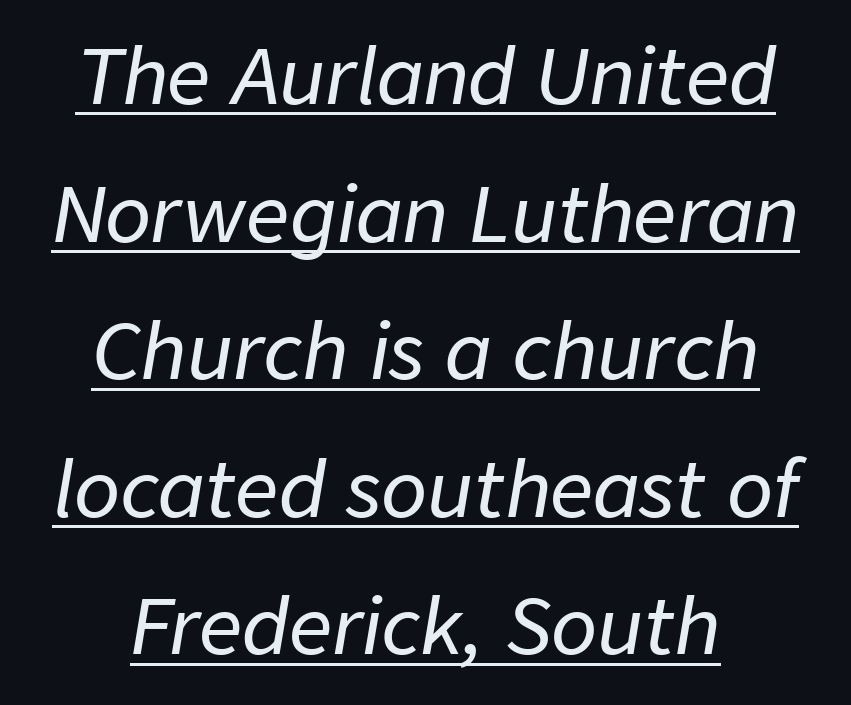
Q: Is the text italic (slanted)? A: Yes, it leans right by about 9 degrees.
Q: Is the text underlined? A: Yes.
Q: How is the paragraph aligned? A: Centered.
Q: Is the spacing between letters normal or unusually wide? A: Normal.
Q: Width (condensed, normal, or wide)? A: Normal.
Q: Stroke contrast? A: Low.
Q: x-height? A: Medium.
Q: Monospaced? A: No.
